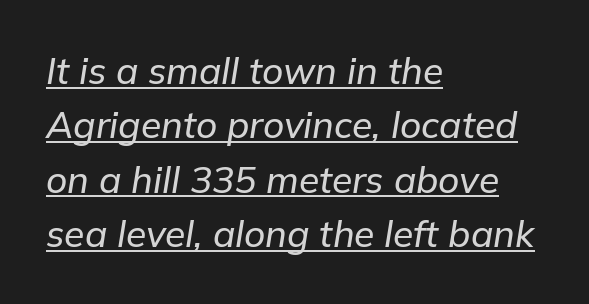
Q: Is the text italic (slanted)? A: Yes, it leans right by about 9 degrees.
Q: Is the text underlined? A: Yes.
Q: How is the paragraph aligned? A: Left-aligned.
Q: Is the spacing between letters normal or unusually wide? A: Normal.
Q: Is the spacing between lines tight, normal or loose? A: Normal.
Q: Width (condensed, normal, or wide)? A: Normal.
Q: Stroke contrast? A: Low.
Q: x-height? A: Medium.
Q: Monospaced? A: No.
